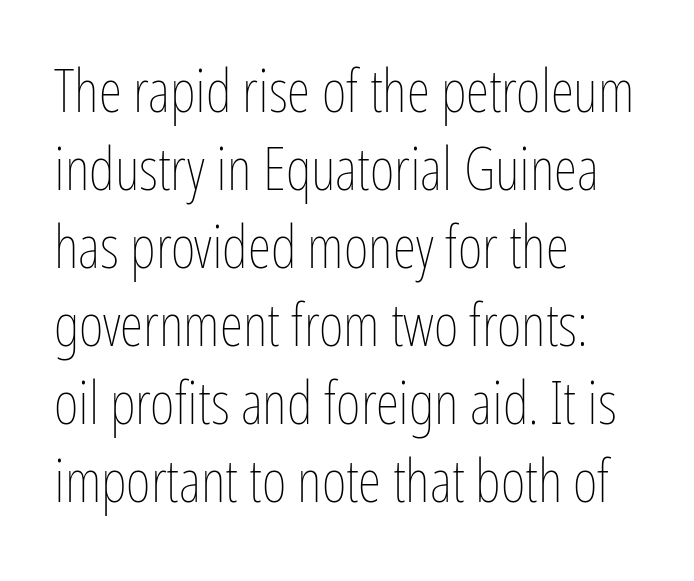
These lines stack with their left ends in a neat column. Short note: letters normally spaced. Line spacing here is normal. No word sits above an underline.
